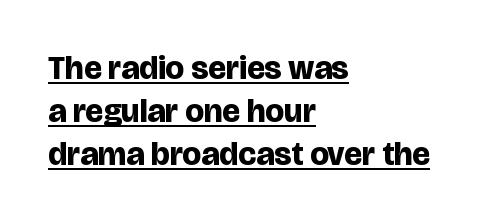
The face used here is proportionally spaced, like ordinary book or web type. The rag falls on the right side of this text block. Is there an underline? Yes — a line sits under the letters. This is heavy type, rendered in bold. The horizontal fit of the characters is conventional and even. This is sans-serif lettering, the kind often seen on screens and signage.
